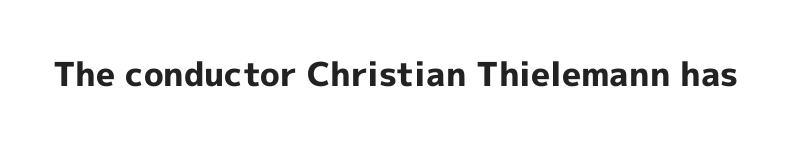
You could call the tracking neutral — neither tight nor loose. Bold? Absolutely — the strokes are thick and heavy. This sample has the flowing, uneven cadence of proportional lettering. You can tell from the bare stems that sans-serif type was used. Quick note: underline off. Unlike italic type, these characters show no tilt at all.
